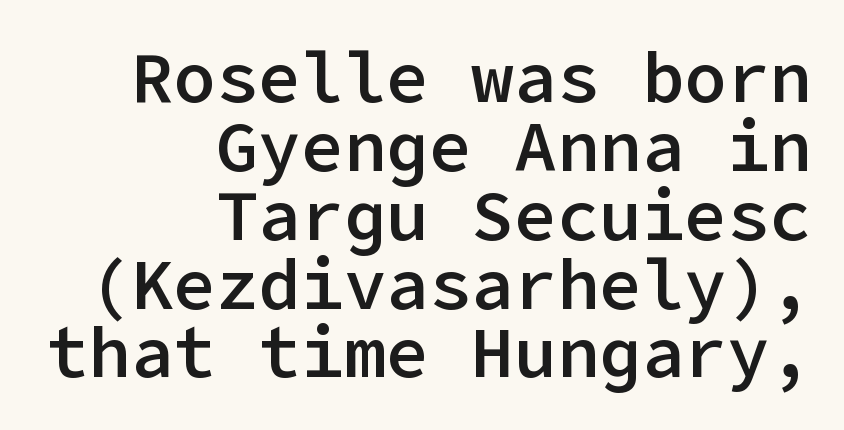
{"serif": "no", "italic": "no", "bold": "semi", "weight": "semibold", "width": "normal", "stroke_contrast": "low", "x_height": "medium", "underline": "no", "align": "right", "line_spacing": "tight", "line_spacing_ratio": 0.97, "letter_spacing": "normal", "letter_spacing_em": 0.0, "glyph_px": 71}
